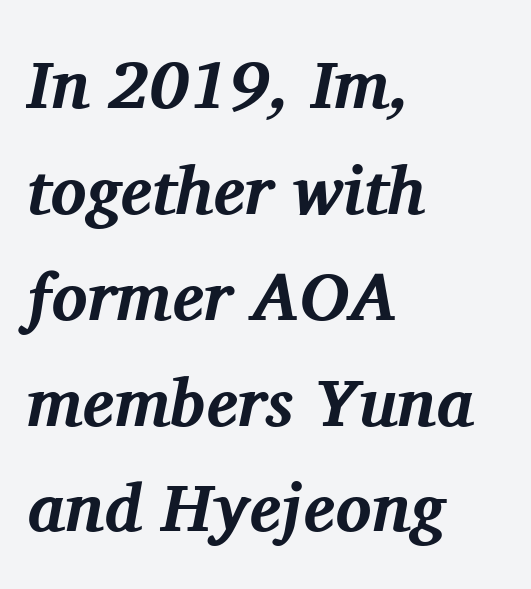
{"serif": "yes", "italic": "yes", "lean": "right", "slant_degrees": 11, "bold": "yes", "weight": "bold", "width": "normal", "stroke_contrast": "medium", "x_height": "medium", "monospaced": "no", "underline": "no", "align": "left", "line_spacing": "normal", "line_spacing_ratio": 1.58, "letter_spacing": "normal", "letter_spacing_em": 0.0, "glyph_px": 67}
